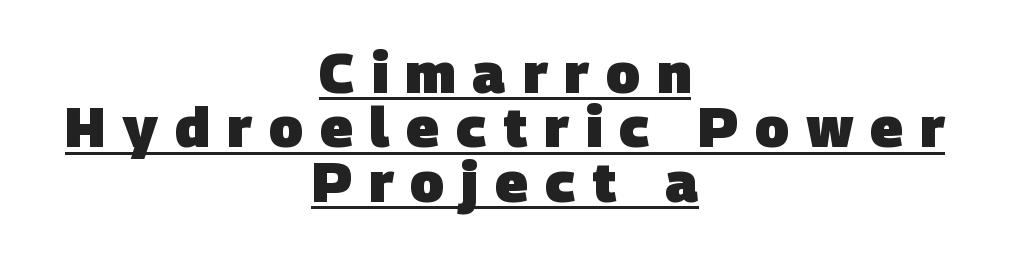
Chunky letters — that's bold for sure. Serif or sans? Sans — the stroke terminals are bare. Short note: letters widely spaced. These lines are rendered in a variable-pitch font. The string is rendered with underlining switched on.
